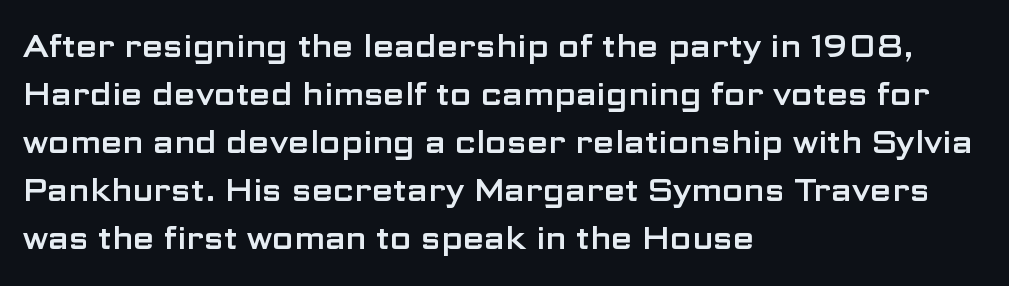
{"serif": "no", "italic": "no", "width": "wide", "stroke_contrast": "low", "x_height": "medium", "monospaced": "no", "underline": "no", "align": "left", "line_spacing": "normal", "line_spacing_ratio": 1.55, "letter_spacing": "normal", "letter_spacing_em": 0.0, "glyph_px": 31}
